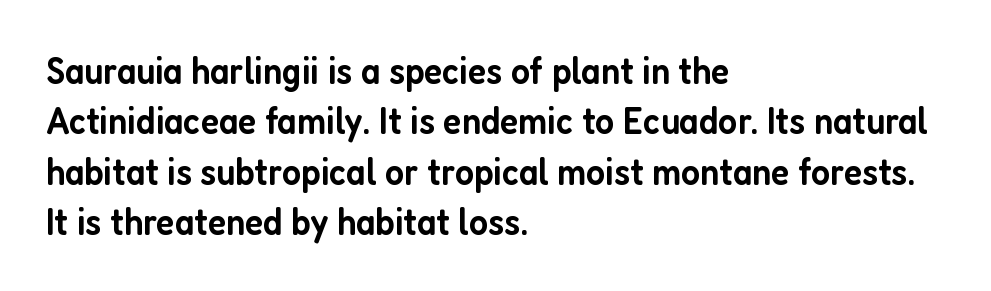
Q: Is the text bold? A: Semi-bold.
Q: Is the text italic (slanted)? A: No, it is upright.
Q: Is the typeface a serif or a sans-serif typeface? A: Sans-serif.
Q: Is the text underlined? A: No.
Q: How is the paragraph aligned? A: Left-aligned.
Q: Is the spacing between letters normal or unusually wide? A: Normal.
Q: Is the spacing between lines tight, normal or loose? A: Normal.
Q: Width (condensed, normal, or wide)? A: Condensed.
Q: Stroke contrast? A: Low.
Q: x-height? A: Medium.
Q: Monospaced? A: No.
